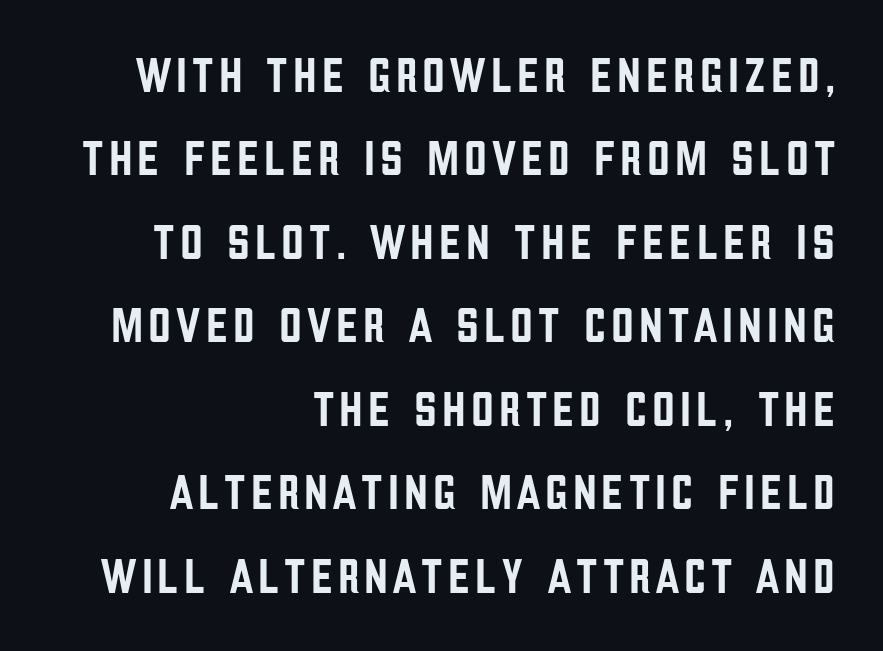
Beneath every word, the page is bare. The passage shown is typed in a proportional face where columns would drift. Look at the bottom of the vertical strokes: they stop flat, with no serifs. Casual observation: everything's shoved over to the right. Rendered with straight, roman letterforms. Vertical spacing — default.
